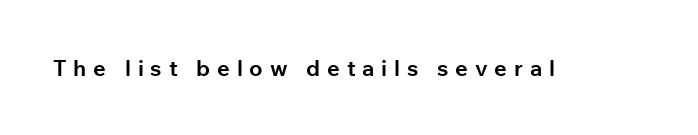
{"italic": "no", "bold": "yes", "underline": "no", "letter_spacing": "wide", "letter_spacing_em": 0.31, "glyph_px": 22}
